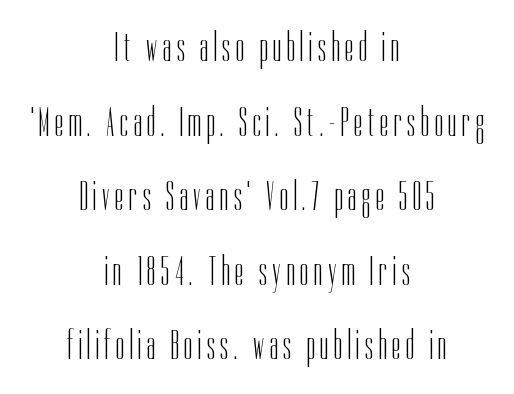
The image shows 41 px light, condensed sans-serif type, upright; set centered, line spacing 1.82x, not underlined; low stroke contrast and a medium x-height.
